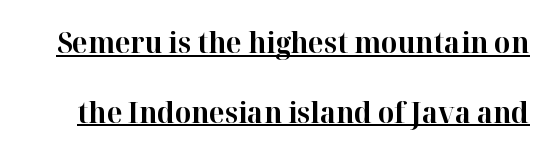
{"serif": "yes", "italic": "no", "bold": "yes", "weight": "bold", "width": "normal", "stroke_contrast": "high", "x_height": "medium", "monospaced": "no", "underline": "yes", "line_spacing": "loose", "line_spacing_ratio": 2.4, "letter_spacing": "normal", "letter_spacing_em": 0.0, "glyph_px": 29}
